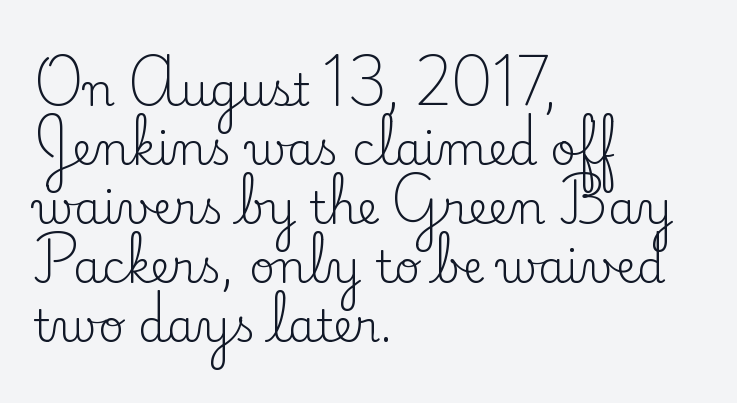
Q: Is the text bold? A: No.
Q: Is the text italic (slanted)? A: No, it is upright.
Q: Is the text underlined? A: No.
Q: How is the paragraph aligned? A: Left-aligned.
Q: Is the spacing between letters normal or unusually wide? A: Normal.
Q: Is the spacing between lines tight, normal or loose? A: Normal.
Q: Width (condensed, normal, or wide)? A: Normal.
Q: Stroke contrast? A: Low.
Q: x-height? A: Small.
Q: Monospaced? A: No.
